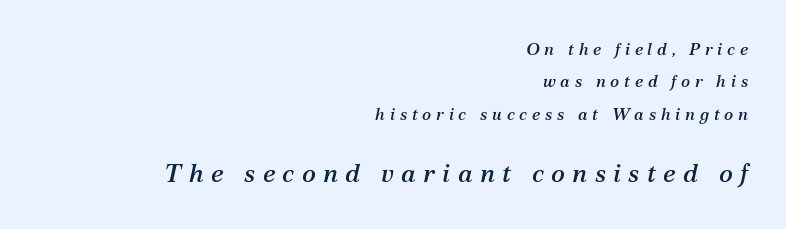
The space directly below the letters is spotless. Summary of vertical rhythm: relaxed, with wide interline spacing. The tracking reads as deliberately expanded to a designer's eye. Character size in the trailing block exceeds that of the leading block.
